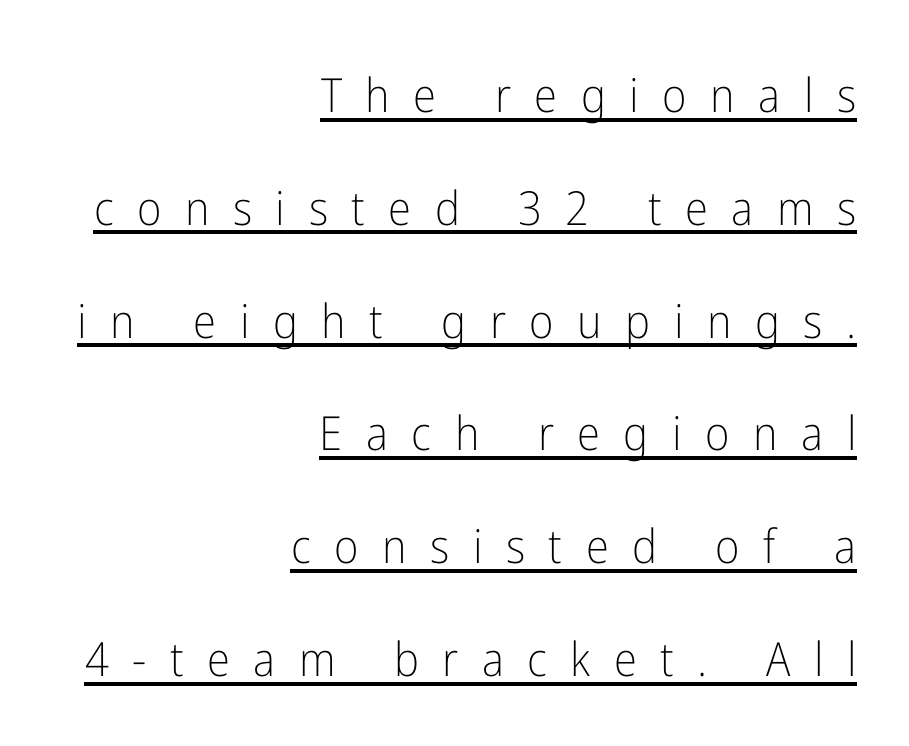
Q: Is the text bold? A: No.
Q: Is the text italic (slanted)? A: No, it is upright.
Q: Is the typeface a serif or a sans-serif typeface? A: Sans-serif.
Q: Is the text underlined? A: Yes.
Q: How is the paragraph aligned? A: Right-aligned.
Q: Is the spacing between letters normal or unusually wide? A: Unusually wide.
Q: Is the spacing between lines tight, normal or loose? A: Loose.
Q: Width (condensed, normal, or wide)? A: Condensed.
Q: Stroke contrast? A: Low.
Q: x-height? A: Medium.
Q: Monospaced? A: No.
